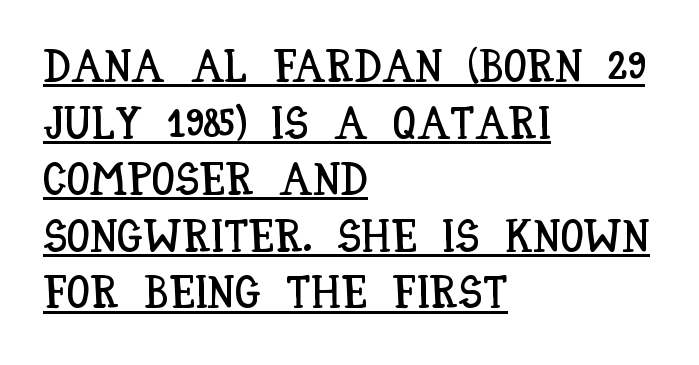
The image shows 46 px condensed type, upright; set left-aligned, line spacing 1.23x, normal letter spacing, underlined; low stroke contrast and a large x-height.
